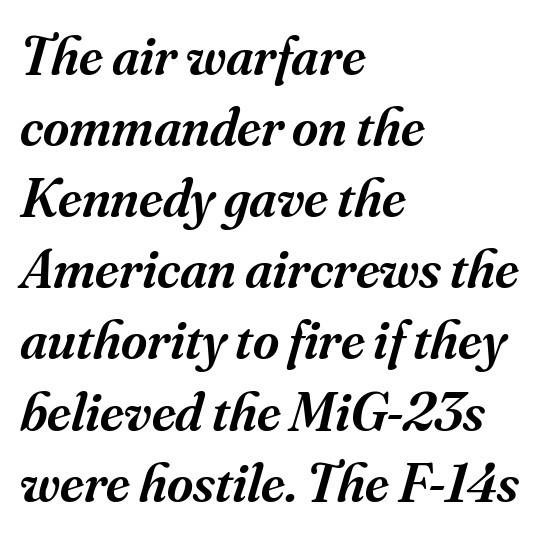
The image shows 56 px semibold serif type, italic (leaning right); set left-aligned, normal line spacing (1.27x), normal letter spacing, not underlined; medium stroke contrast and a small x-height.
